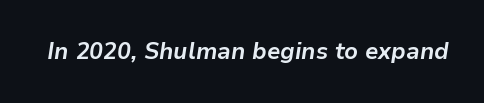
{"italic": "yes", "lean": "right", "slant_degrees": 9, "bold": "yes", "underline": "no", "letter_spacing": "normal", "letter_spacing_em": 0.0, "glyph_px": 23}
